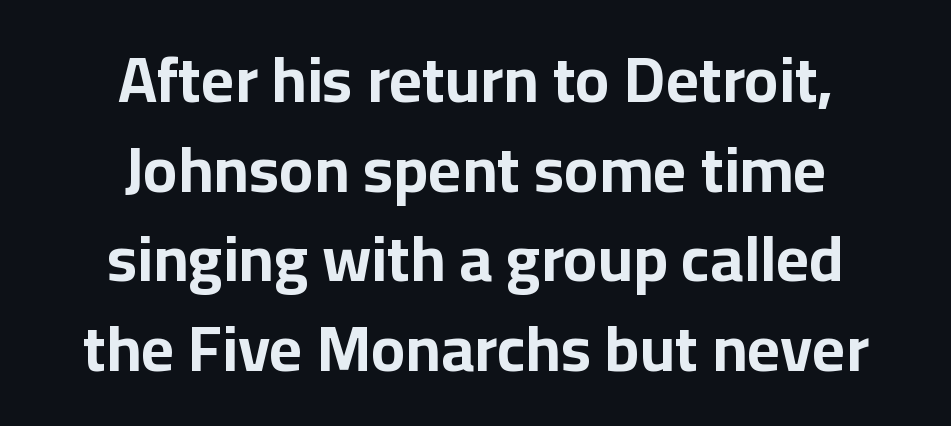
The image shows 64 px bold sans-serif type, upright; set centered, normal line spacing (1.4x), normal letter spacing, not underlined; low stroke contrast and a medium x-height.
